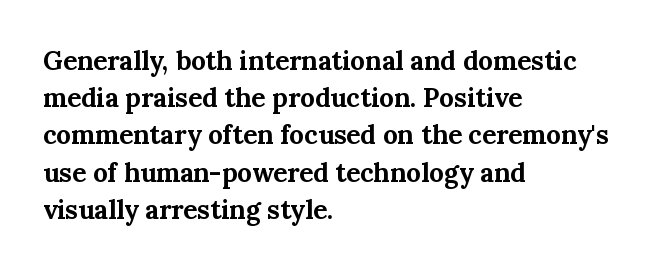
Notice how descenders clear the ascenders below comfortably — that's standard leading. Compared with an ordinary text face, these strokes are far heavier — a full bold. Compared with typical body copy, the letter spacing here is the same. Italic: no, the glyphs are upright roman. The rag falls on the right side of this text block. Descenders hang freely into open space.
